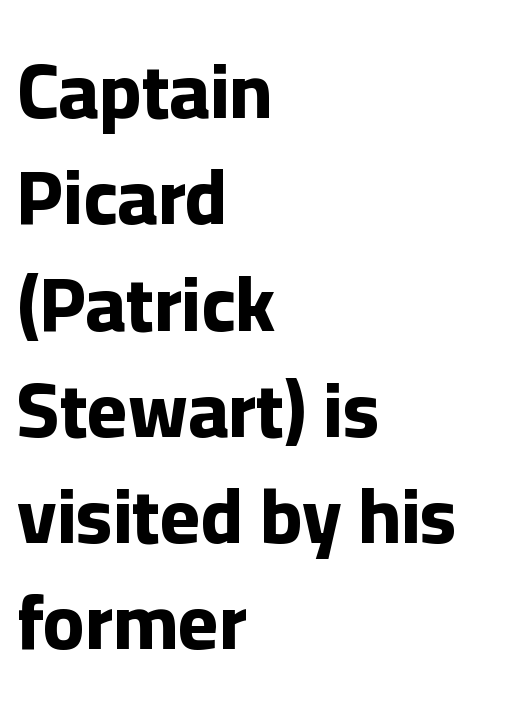
The image shows 77 px bold sans-serif type, upright; set left-aligned, normal line spacing (1.38x), normal letter spacing, not underlined; low stroke contrast and a medium x-height.
